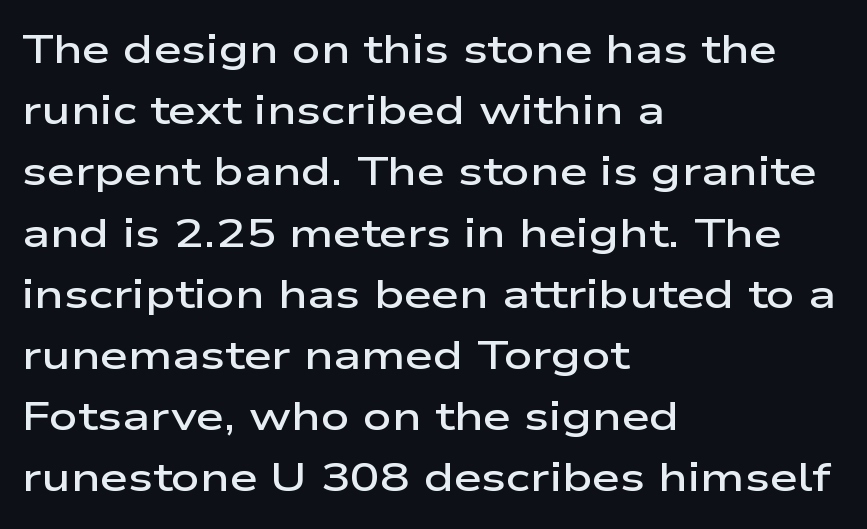
{"serif": "no", "italic": "no", "bold": "semi", "weight": "semibold", "width": "wide", "stroke_contrast": "low", "x_height": "medium", "monospaced": "no", "underline": "no", "align": "left", "line_spacing": "normal", "line_spacing_ratio": 1.53, "letter_spacing": "normal", "letter_spacing_em": 0.0, "glyph_px": 40}
